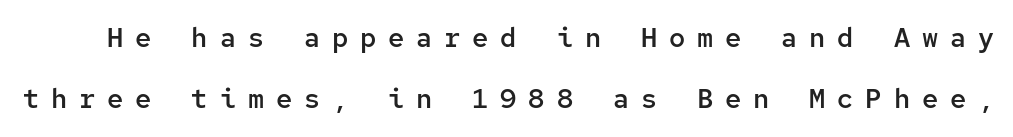
{"italic": "no", "bold": "semi", "underline": "no", "line_spacing": "loose", "line_spacing_ratio": 2.27, "letter_spacing": "wide", "letter_spacing_em": 0.44, "glyph_px": 27}
